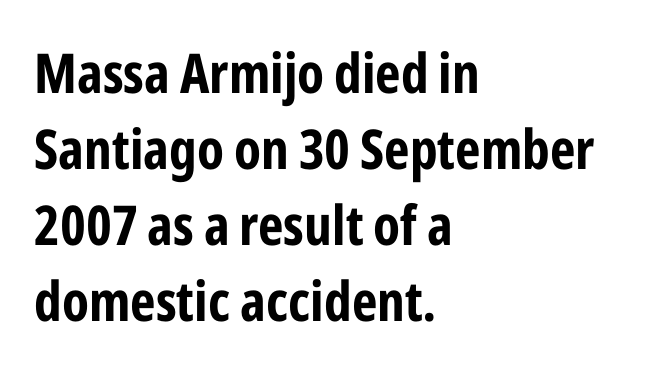
The image shows 55 px bold, condensed sans-serif type, upright; set left-aligned, normal line spacing (1.38x), normal letter spacing, not underlined; low stroke contrast and a medium x-height.
